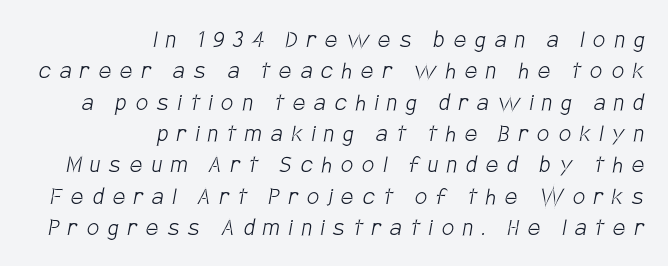
The specimen omits any rule beneath the text block's lines. The lines are quadded right. The font is comparable to plain body text, perhaps lighter. Characters follow at a spacing far wider than the type designer built in.
